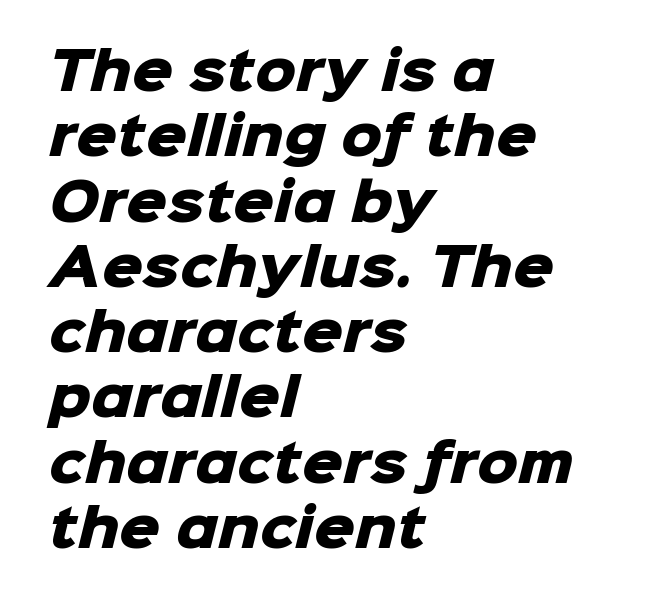
The face used here has the dense, thick strokes of a bold. Do the characters align in a grid? No, the font is proportional. Each letter's strokes conclude bluntly, with no projecting serifs. Nobody touched the tracking dial on this one. Compared with typical paragraphs, the rows here are spaced about the same. Line starts are locked; line ends wander.
